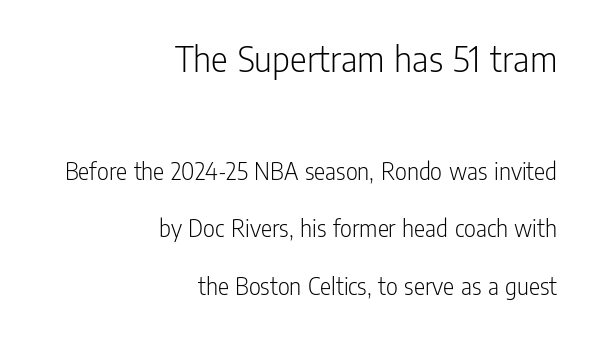
{"serif": "no", "italic": "no", "bold": "no", "weight": "light", "width": "condensed", "stroke_contrast": "low", "x_height": "medium", "monospaced": "no", "underline": "no", "align": "right", "line_spacing": "loose", "line_spacing_ratio": 2.22, "letter_spacing": "normal", "letter_spacing_em": 0.0, "larger_block": "first", "size_ratio": 1.5, "glyph_px": 39}
